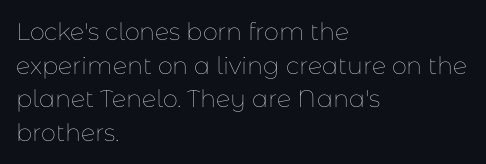
{"italic": "no", "bold": "no", "underline": "no", "align": "left", "line_spacing": "normal", "line_spacing_ratio": 1.4, "letter_spacing": "normal", "letter_spacing_em": 0.0, "glyph_px": 24}
